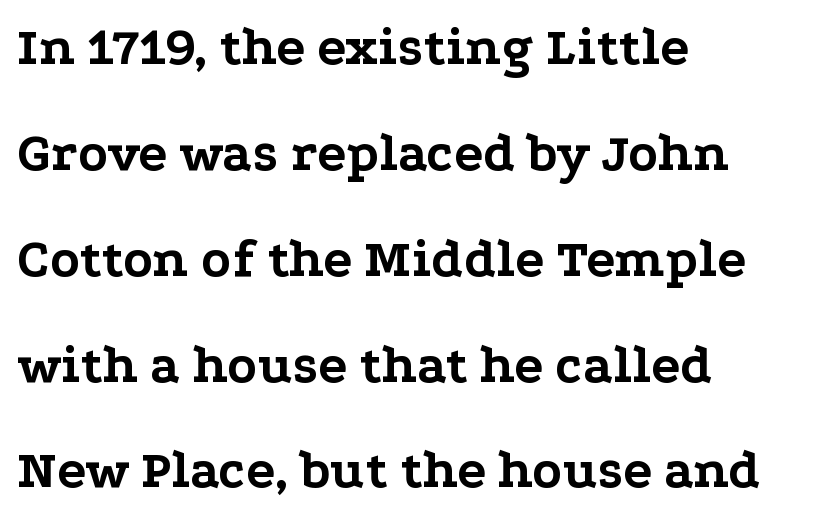
{"serif": "yes", "italic": "no", "bold": "yes", "weight": "bold", "width": "wide", "stroke_contrast": "low", "x_height": "medium", "monospaced": "no", "underline": "no", "align": "left", "line_spacing": "loose", "line_spacing_ratio": 1.96, "letter_spacing": "normal", "letter_spacing_em": 0.0, "glyph_px": 54}
